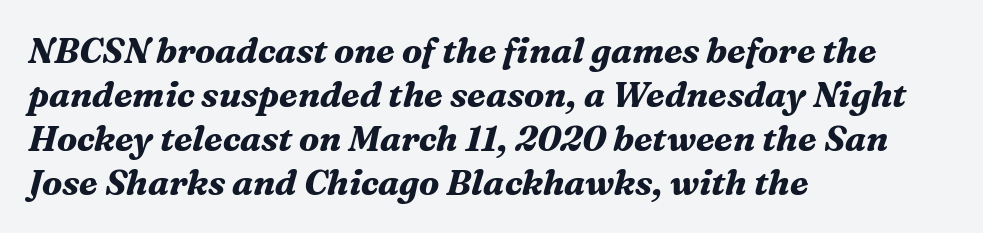
{"serif": "yes", "italic": "yes", "lean": "right", "slant_degrees": 16, "bold": "yes", "weight": "bold", "width": "normal", "stroke_contrast": "medium", "x_height": "medium", "monospaced": "no", "underline": "no", "align": "left", "line_spacing": "normal", "line_spacing_ratio": 1.26, "letter_spacing": "normal", "letter_spacing_em": 0.0, "glyph_px": 35}
